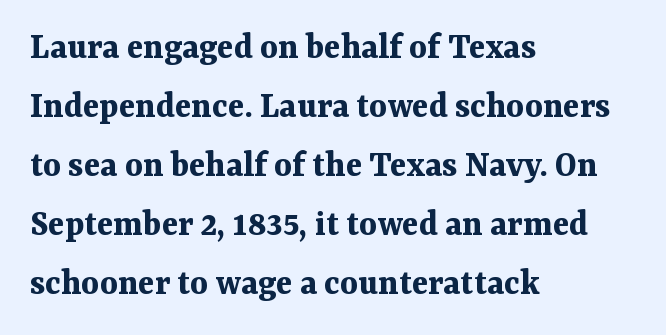
The area under the type is left untouched. Vertical spacing — default. The letters carry serifs — small finishing strokes at the ends of their stems. Spacing verdict: proportional, widths tailored to each character.
